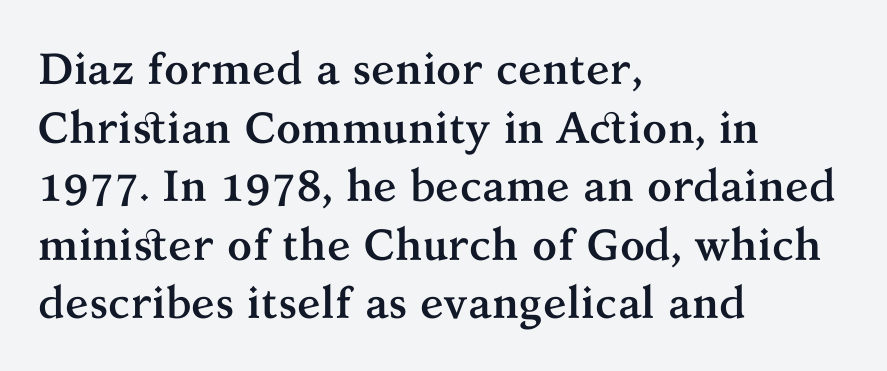
{"serif": "yes", "italic": "no", "bold": "yes", "weight": "semibold", "width": "normal", "stroke_contrast": "medium", "x_height": "medium", "monospaced": "no", "underline": "no", "align": "left", "line_spacing": "normal", "line_spacing_ratio": 1.33, "letter_spacing": "normal", "letter_spacing_em": 0.0, "glyph_px": 44}
